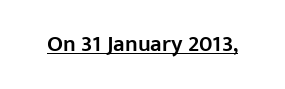
{"italic": "no", "bold": "semi", "underline": "yes", "letter_spacing": "normal", "letter_spacing_em": 0.0, "glyph_px": 23}
